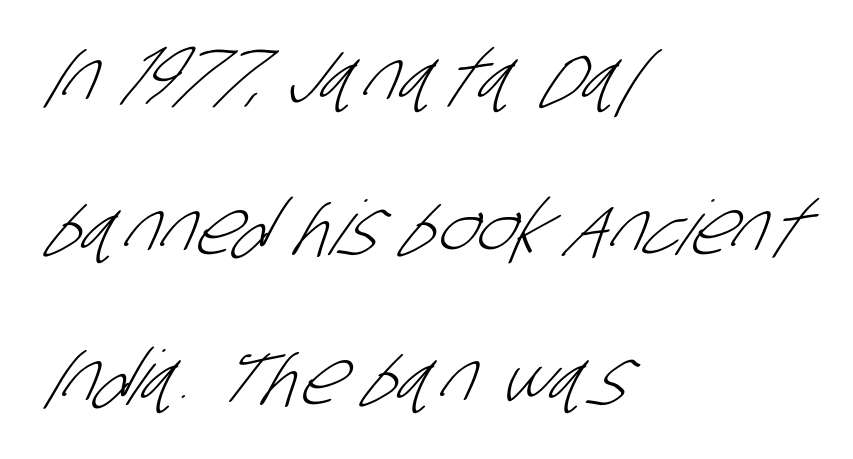
Q: Is the text bold? A: No.
Q: Is the typeface a serif or a sans-serif typeface? A: Sans-serif.
Q: Is the text underlined? A: No.
Q: How is the paragraph aligned? A: Left-aligned.
Q: Is the spacing between letters normal or unusually wide? A: Normal.
Q: Is the spacing between lines tight, normal or loose? A: Loose.
Q: Width (condensed, normal, or wide)? A: Condensed.
Q: Stroke contrast? A: Low.
Q: x-height? A: Large.
Q: Monospaced? A: No.
